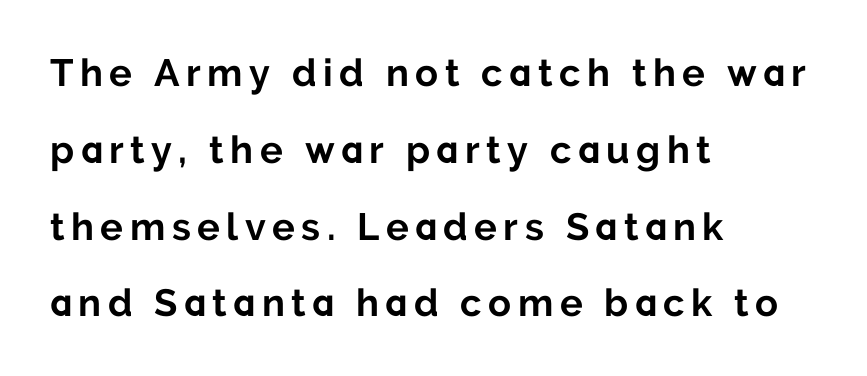
Q: Is the text bold? A: Yes.
Q: Is the text italic (slanted)? A: No, it is upright.
Q: Is the typeface a serif or a sans-serif typeface? A: Sans-serif.
Q: Is the text underlined? A: No.
Q: How is the paragraph aligned? A: Left-aligned.
Q: Is the spacing between lines tight, normal or loose? A: Loose.
Q: Width (condensed, normal, or wide)? A: Normal.
Q: Stroke contrast? A: Low.
Q: x-height? A: Medium.
Q: Monospaced? A: No.
